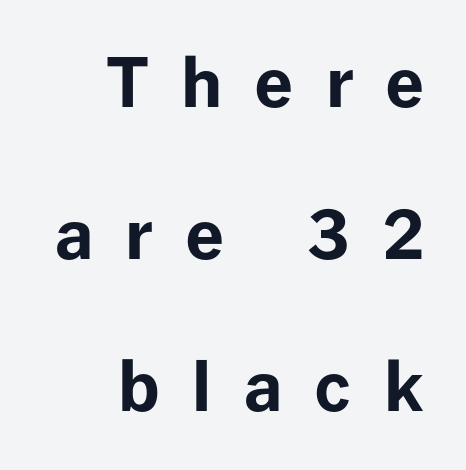
The image shows 67 px bold sans-serif type, upright; set right-aligned, loose line spacing (2.27x), unusually wide letter spacing (+0.49 em), not underlined; low stroke contrast and a medium x-height.
